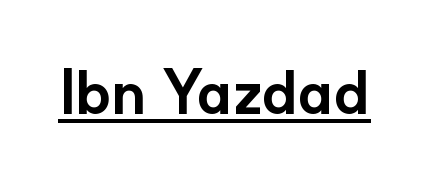
{"serif": "no", "italic": "no", "bold": "yes", "weight": "bold", "width": "normal", "stroke_contrast": "low", "x_height": "small", "monospaced": "no", "underline": "yes", "letter_spacing": "normal", "letter_spacing_em": 0.0, "glyph_px": 60}
